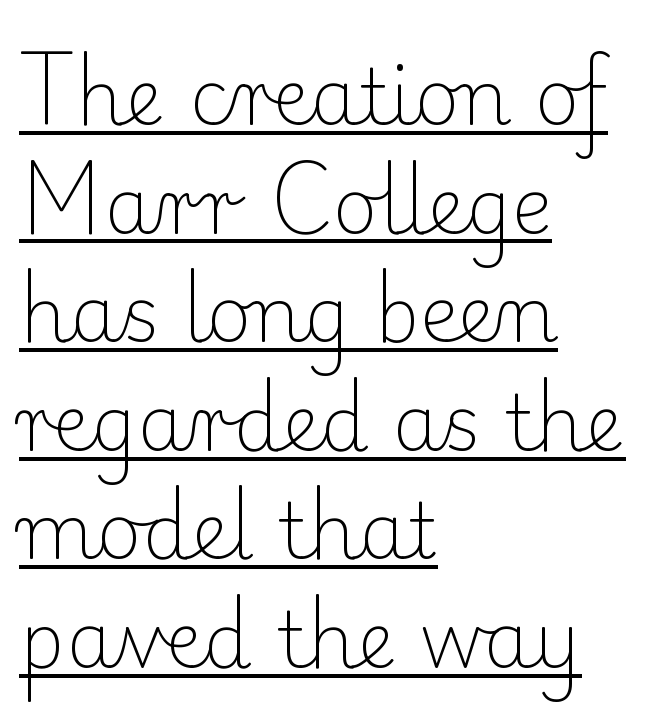
Q: Is the text bold? A: No.
Q: Is the text italic (slanted)? A: No, it is upright.
Q: Is the typeface a serif or a sans-serif typeface? A: Serif.
Q: Is the text underlined? A: Yes.
Q: How is the paragraph aligned? A: Left-aligned.
Q: Is the spacing between letters normal or unusually wide? A: Normal.
Q: Is the spacing between lines tight, normal or loose? A: Normal.
Q: Width (condensed, normal, or wide)? A: Normal.
Q: Stroke contrast? A: Low.
Q: x-height? A: Small.
Q: Monospaced? A: No.
